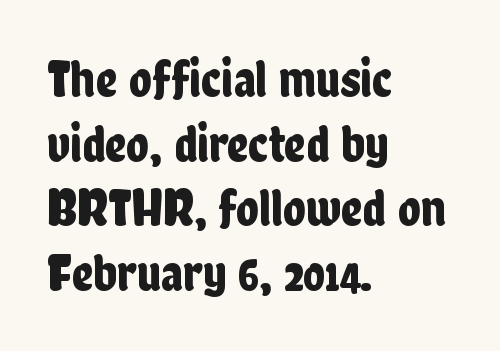
{"serif": "no", "italic": "no", "width": "condensed", "stroke_contrast": "low", "x_height": "medium", "monospaced": "no", "underline": "no", "align": "left", "line_spacing_ratio": 1.22, "letter_spacing": "normal", "letter_spacing_em": 0.0, "glyph_px": 53}
